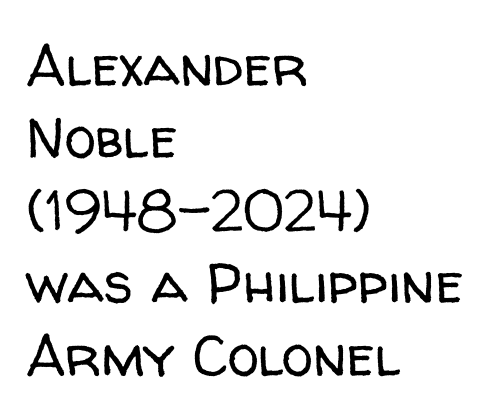
The image shows 57 px regular-weight sans-serif type, upright; set left-aligned, normal line spacing (1.27x), normal letter spacing, not underlined; low stroke contrast and a medium x-height.
